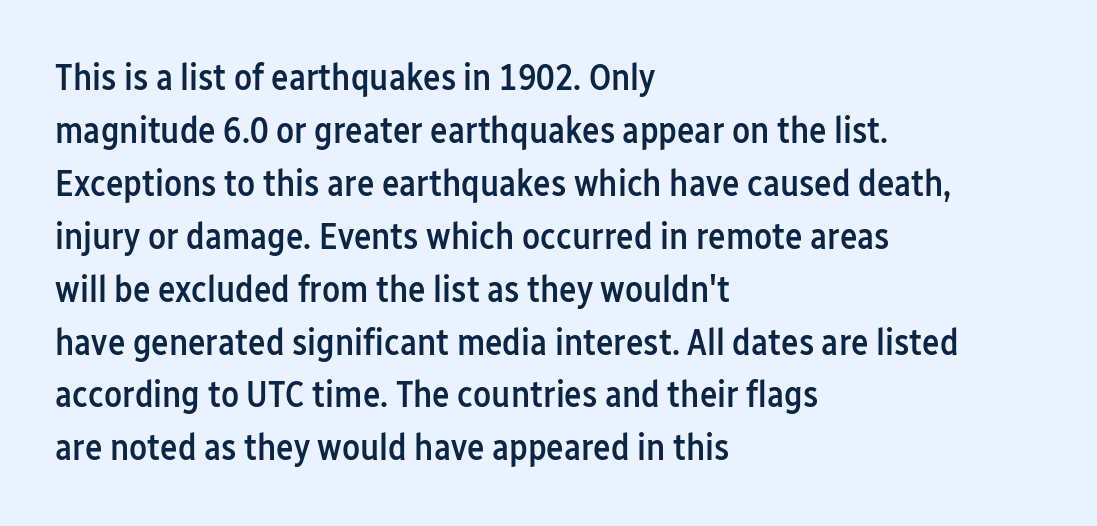
Q: Is the text bold? A: Semi-bold.
Q: Is the text italic (slanted)? A: No, it is upright.
Q: Is the typeface a serif or a sans-serif typeface? A: Sans-serif.
Q: Is the text underlined? A: No.
Q: How is the paragraph aligned? A: Left-aligned.
Q: Is the spacing between letters normal or unusually wide? A: Normal.
Q: Is the spacing between lines tight, normal or loose? A: Normal.
Q: Width (condensed, normal, or wide)? A: Condensed.
Q: Stroke contrast? A: Low.
Q: x-height? A: Medium.
Q: Monospaced? A: No.
